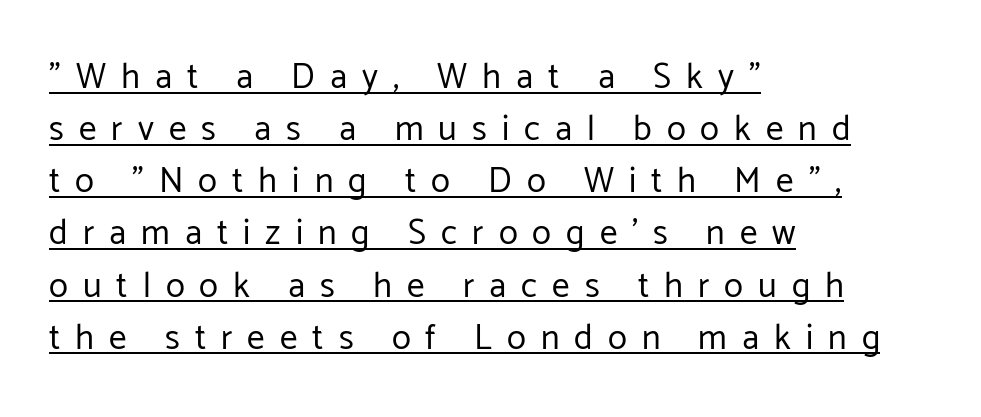
The image shows 35 px regular-weight sans-serif type, upright; set left-aligned, normal line spacing (1.49x), unusually wide letter spacing (+0.43 em), underlined; low stroke contrast and a medium x-height.
